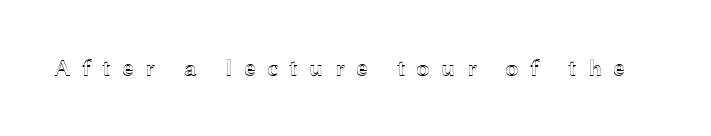
Q: Is the text italic (slanted)? A: No, it is upright.
Q: Is the text underlined? A: No.
Q: Is the spacing between letters normal or unusually wide? A: Unusually wide.
